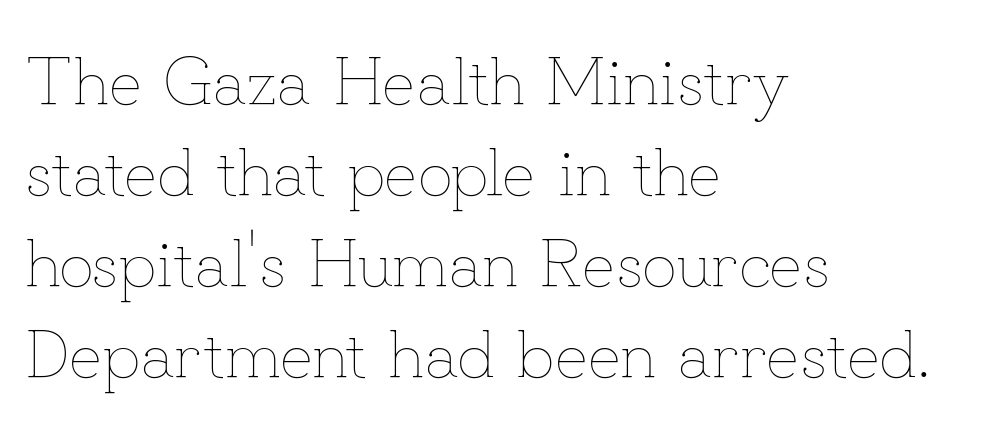
Q: Is the text bold? A: No.
Q: Is the text italic (slanted)? A: No, it is upright.
Q: Is the text underlined? A: No.
Q: How is the paragraph aligned? A: Left-aligned.
Q: Is the spacing between letters normal or unusually wide? A: Normal.
Q: Is the spacing between lines tight, normal or loose? A: Normal.
Q: Width (condensed, normal, or wide)? A: Normal.
Q: Stroke contrast? A: Low.
Q: x-height? A: Small.
Q: Monospaced? A: No.
